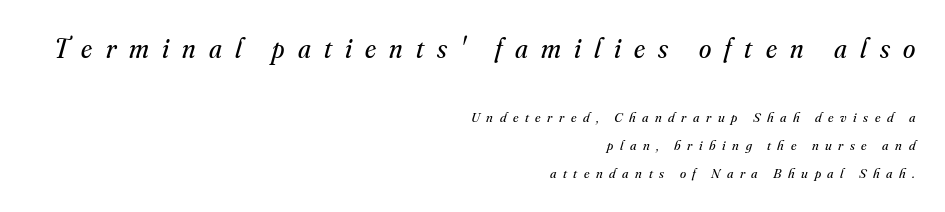
Compared with ordinary roman type, these characters are visibly tilted. Stroke thickness stays within the range of a standard reading face or lighter. This rendering uses right alignment, leaving the left contour irregular. Stroke terminals: seriffed. Is the lower block the larger one? No — the upper block carries the bigger type.
